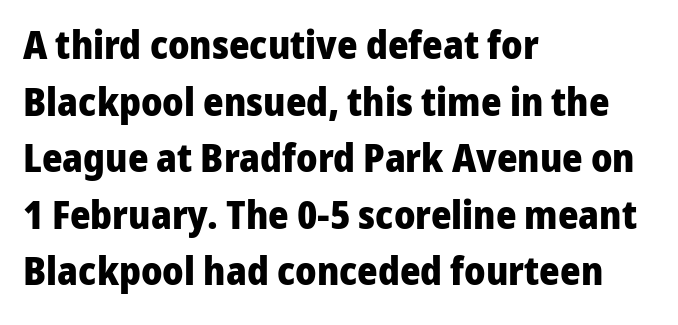
The rendering uses a moderate line-height, typical for paragraphs. Does the weight exceed regular? Yes, all the way to bold. You could call the tracking neutral — neither tight nor loose. Decoration check: the copy has no underline. If you drew a ruler down the left edge, every line would touch it.
